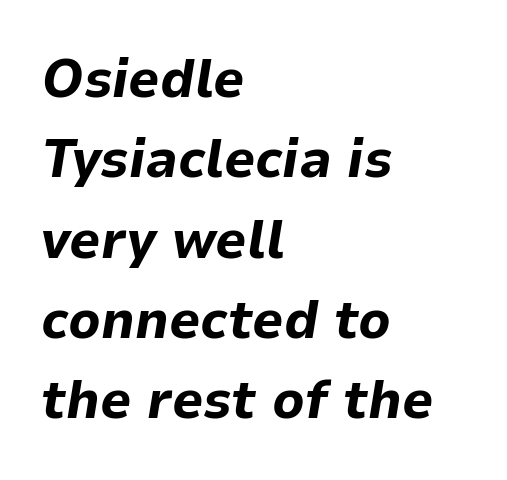
{"italic": "yes", "lean": "right", "slant_degrees": 9, "bold": "yes", "weight": "bold", "width": "normal", "stroke_contrast": "low", "x_height": "medium", "monospaced": "no", "underline": "no", "align": "left", "line_spacing": "normal", "line_spacing_ratio": 1.46, "letter_spacing": "normal", "letter_spacing_em": 0.0, "glyph_px": 55}
